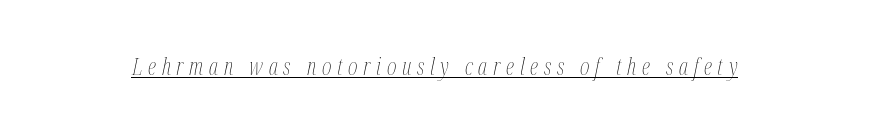
{"italic": "yes", "lean": "right", "slant_degrees": 12, "bold": "no", "underline": "yes", "letter_spacing": "wide", "letter_spacing_em": 0.25, "glyph_px": 23}
